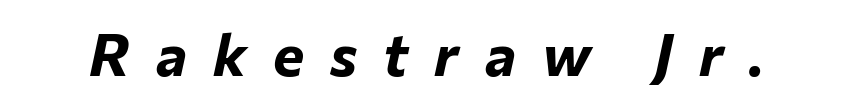
{"italic": "yes", "lean": "right", "slant_degrees": 12, "bold": "yes", "weight": "bold", "width": "normal", "stroke_contrast": "low", "x_height": "medium", "monospaced": "no", "underline": "no", "letter_spacing": "wide", "letter_spacing_em": 0.44, "glyph_px": 59}
